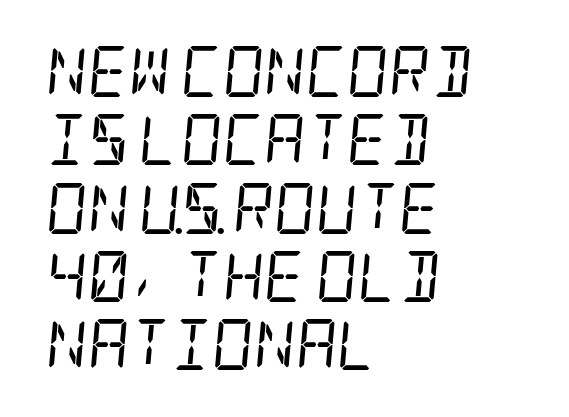
The image shows 51 px regular-weight, condensed serif type, italic (leaning right); set left-aligned, normal line spacing (1.34x), normal letter spacing, not underlined; low stroke contrast and a large x-height.
